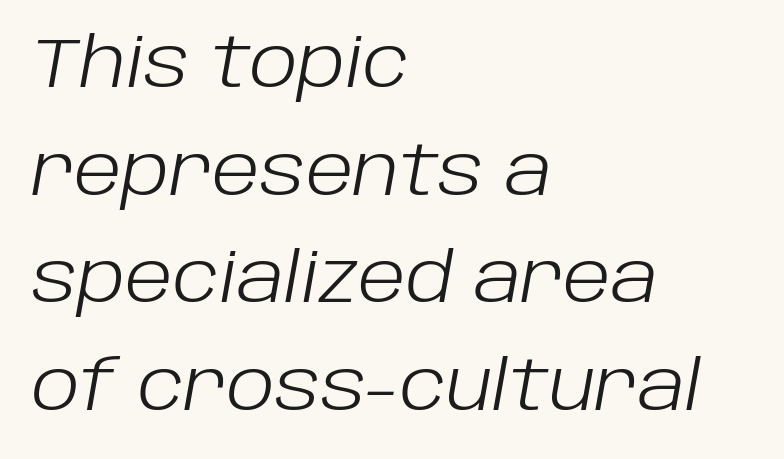
The image shows 69 px light type, italic (leaning right); set left-aligned, normal line spacing (1.56x), normal letter spacing, not underlined; low stroke contrast and a large x-height.
